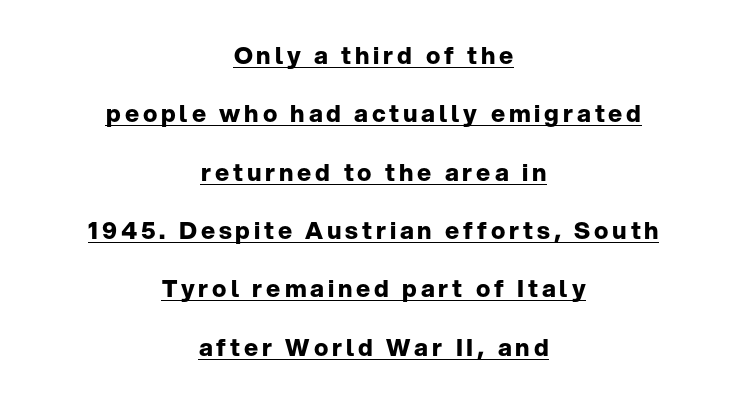
The image shows 24 px bold type, upright; set centered, loose line spacing (2.43x), underlined.
